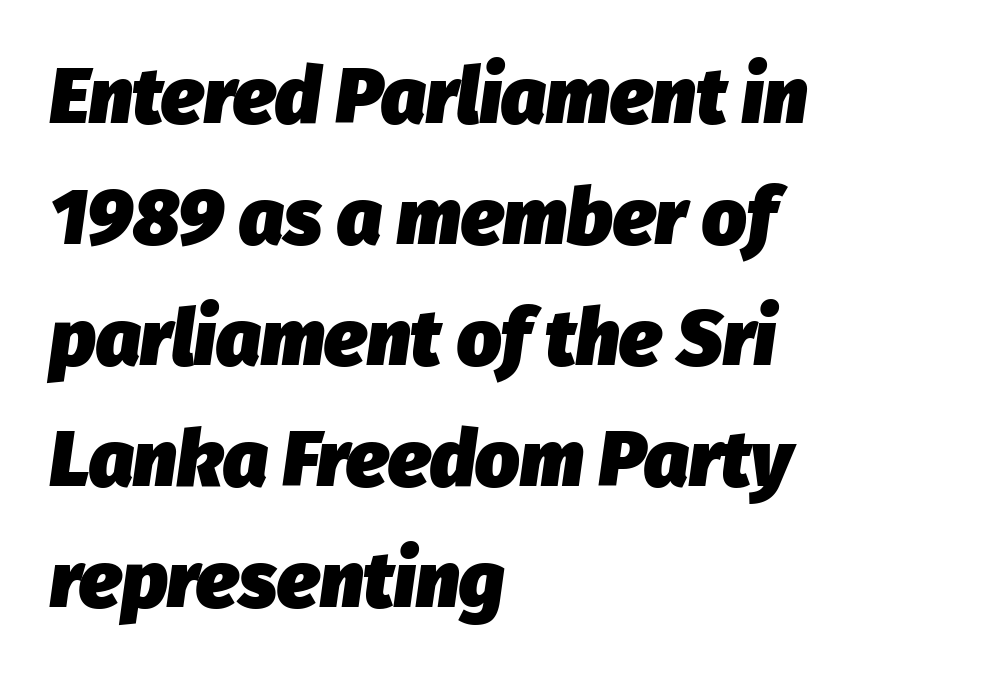
{"italic": "yes", "lean": "right", "slant_degrees": 8, "bold": "yes", "weight": "heavy", "width": "normal", "stroke_contrast": "low", "x_height": "medium", "monospaced": "no", "underline": "no", "align": "left", "line_spacing": "normal", "line_spacing_ratio": 1.55, "letter_spacing": "normal", "letter_spacing_em": 0.0, "glyph_px": 78}
